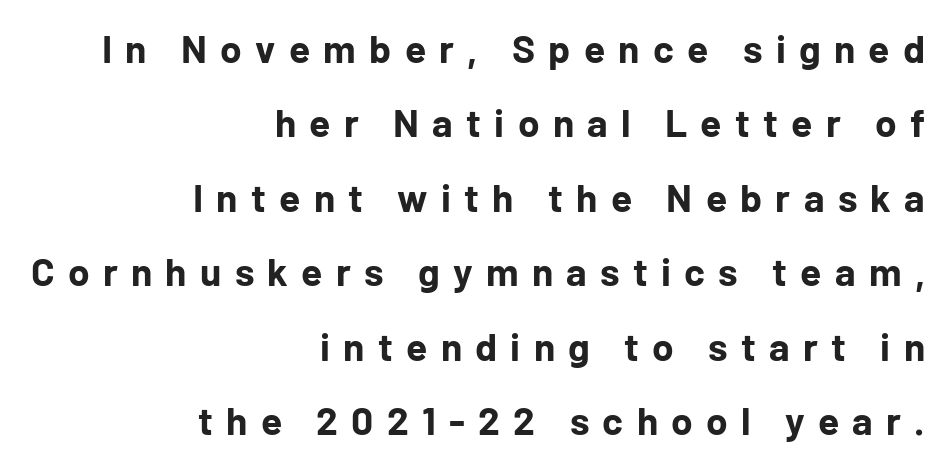
{"serif": "no", "italic": "no", "bold": "yes", "weight": "bold", "width": "normal", "stroke_contrast": "low", "x_height": "medium", "monospaced": "no", "underline": "no", "align": "right", "line_spacing": "loose", "line_spacing_ratio": 1.91, "letter_spacing": "wide", "letter_spacing_em": 0.34, "glyph_px": 39}
